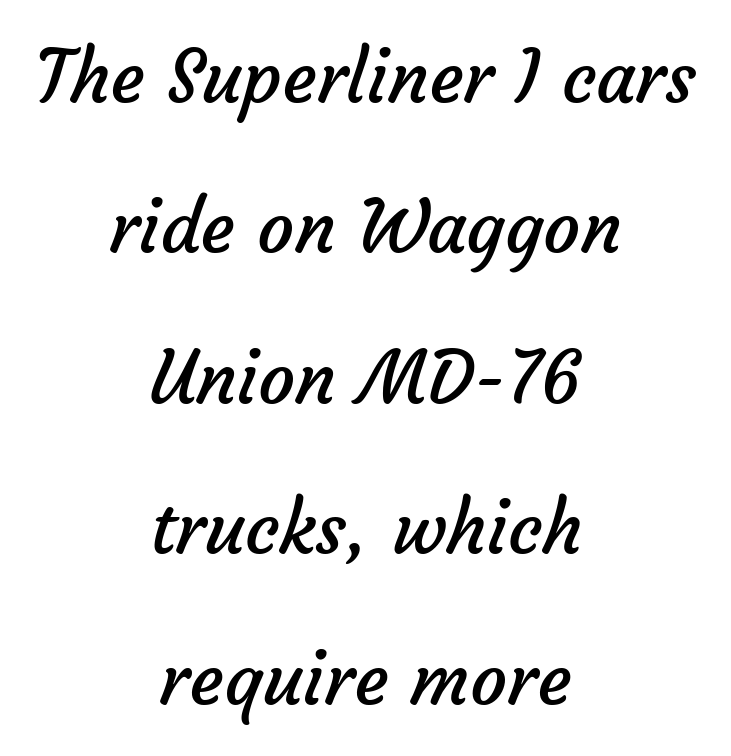
{"serif": "no", "bold": "no", "weight": "regular", "width": "normal", "stroke_contrast": "low", "x_height": "medium", "monospaced": "no", "underline": "no", "align": "center", "line_spacing": "loose", "line_spacing_ratio": 2.06, "letter_spacing": "normal", "letter_spacing_em": 0.0, "glyph_px": 73}
